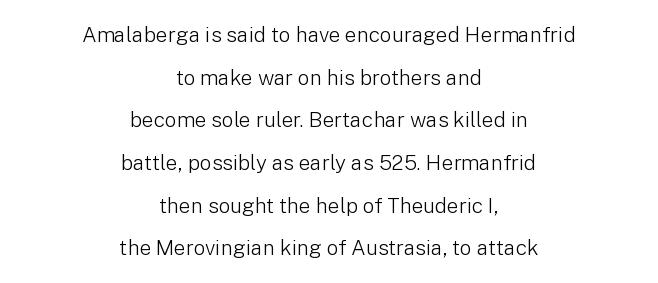
Q: Is the text bold? A: No.
Q: Is the text italic (slanted)? A: No, it is upright.
Q: Is the text underlined? A: No.
Q: How is the paragraph aligned? A: Centered.
Q: Is the spacing between letters normal or unusually wide? A: Normal.
Q: Is the spacing between lines tight, normal or loose? A: Loose.
